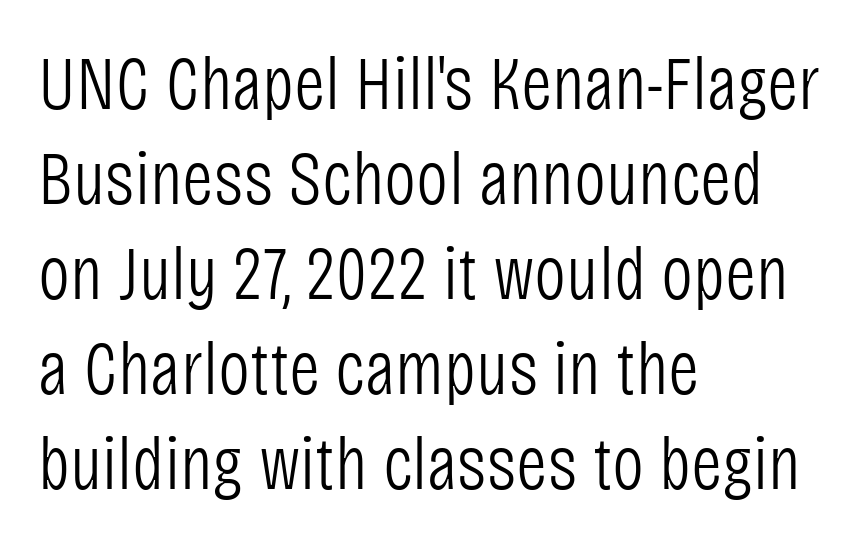
Leading: standard. Horizontal alignment here is leftward, the default for most running prose. Honestly, there is no underline to notice here at all. These lines are rendered in a variable-pitch font. Typographically, this falls in the sans-serif category.
